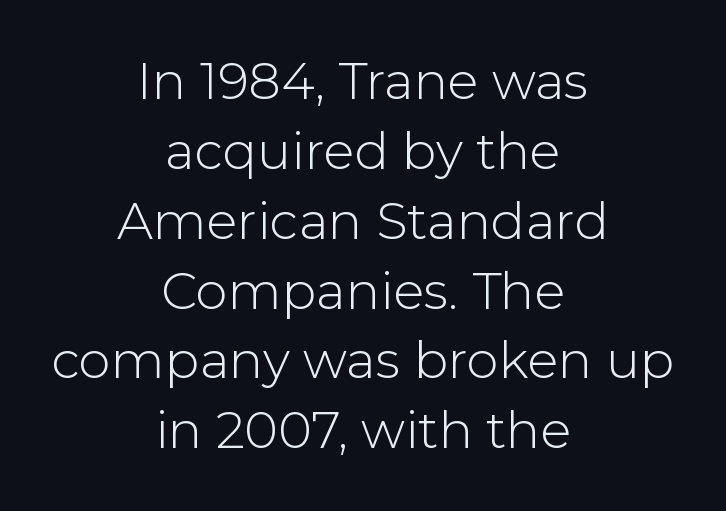
These lines stack symmetrically, like a column narrowing and widening about its center. Quick note: underline off. This sample uses an upright cut, with every glyph sitting square on the baseline. Note: no serifs on the glyphs. The line texture is even and compact thanks to regular tracking.
